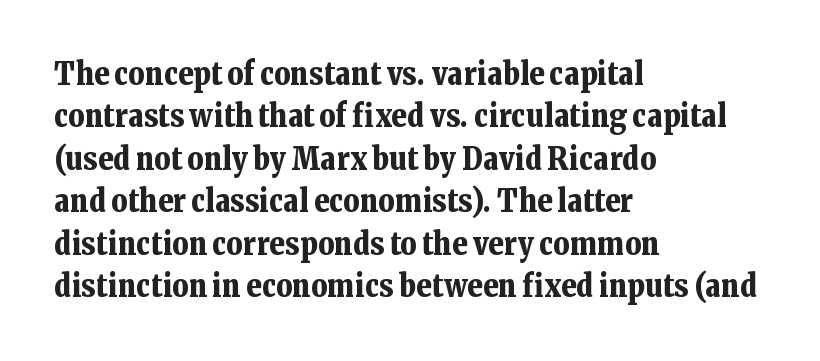
{"serif": "yes", "italic": "no", "bold": "yes", "weight": "bold", "width": "normal", "stroke_contrast": "low", "x_height": "medium", "monospaced": "no", "underline": "no", "align": "left", "line_spacing": "normal", "line_spacing_ratio": 1.37, "letter_spacing": "normal", "letter_spacing_em": 0.0, "glyph_px": 31}
